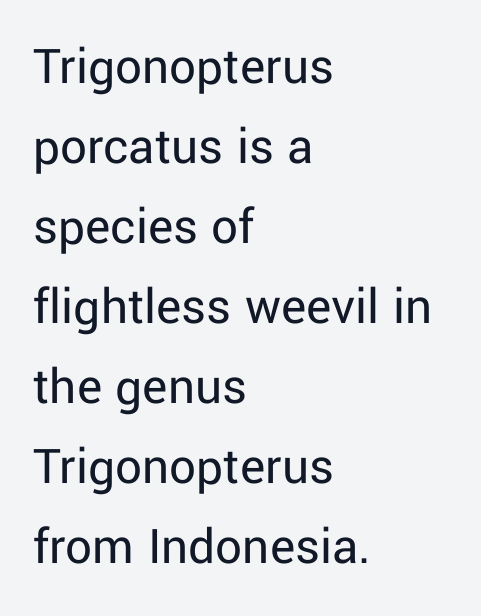
{"serif": "no", "italic": "no", "bold": "no", "weight": "regular", "width": "normal", "stroke_contrast": "low", "x_height": "medium", "monospaced": "no", "underline": "no", "align": "left", "line_spacing": "normal", "line_spacing_ratio": 1.51, "letter_spacing": "normal", "letter_spacing_em": 0.0, "glyph_px": 53}
